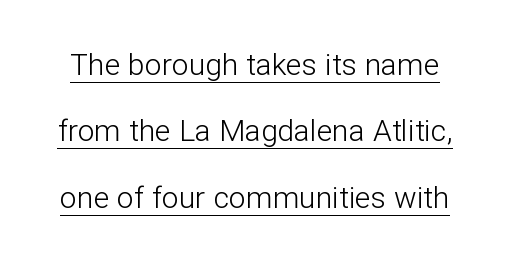
Looks like regular typesetting: each glyph gets only the width it needs. Stems and bowls with no extra thickness — not bold. Classification — sans serif. Leading is clearly above the norm, producing a sparse column. Glance below the letters and you will spot a drawn line.
